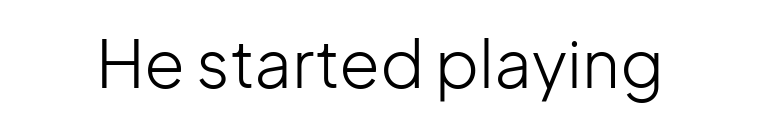
The image shows 66 px light sans-serif type, upright; set normal letter spacing, not underlined; low stroke contrast and a medium x-height.
